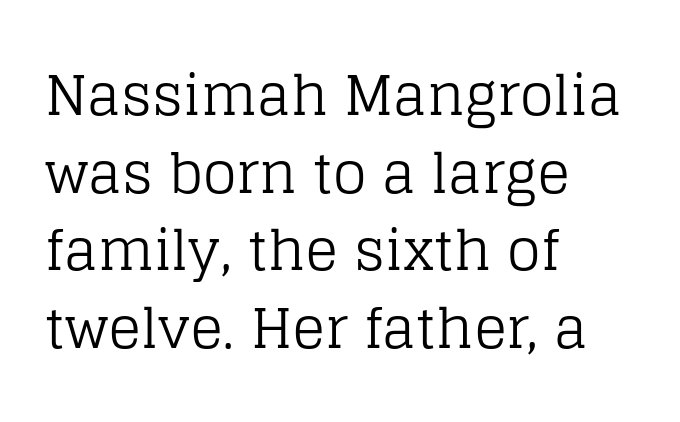
Spacing between characters is what you'd get straight out of the box. Observe the serifs anchoring each vertical stroke in this sample. This is not heavy type; no bold has been used. These lines are rendered in a variable-pitch font. Quick note: underline off.
